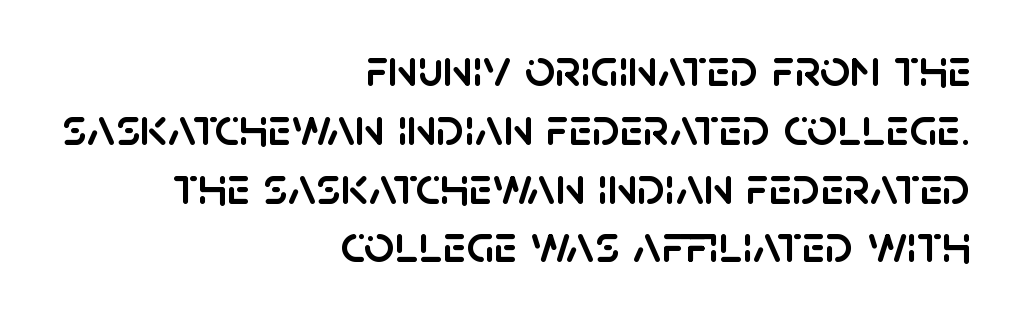
The space directly below the letters is spotless. Right-aligned paragraph, ragged on the left. Nope, not italic — everything's standing straight. Does extra space separate the letters? No, they use regular spacing. The block of text is dense from top to bottom, with scant space between rows.
